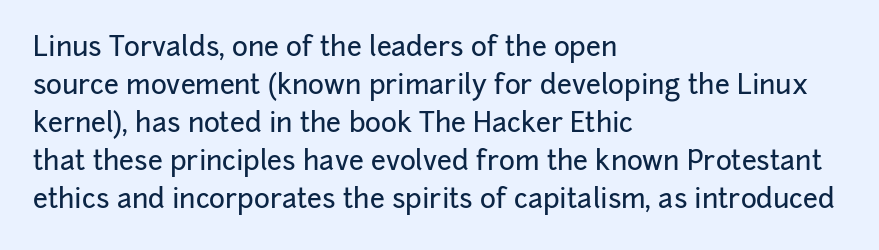
Every stem runs plumb, perpendicular to the baseline. No extra tracking has been applied to these lines. Students, observe: this is what conventionally led text looks like. The rendering anchors every line to the left-hand side. Just letters on the line, the space beneath them empty.
